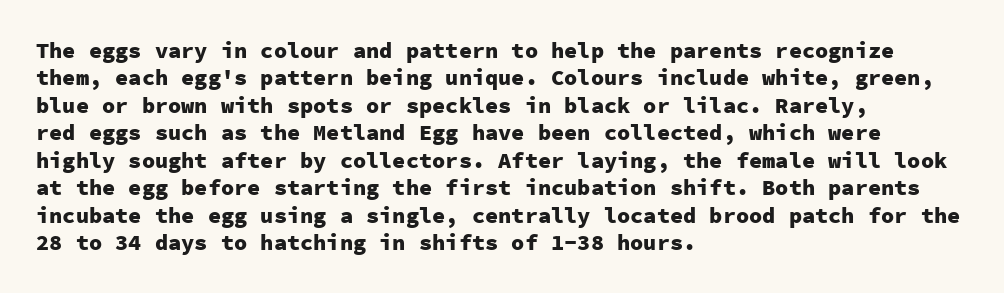
Only glyphs here, with clear space below each row. The type sits square on the baseline with zero lean. Short note: letters normally spaced. Summary of vertical rhythm: regular, with standard interline spacing. Thick stems and heavy bowls — unmistakably bold. Short and long lines alike share a common starting point at left.
